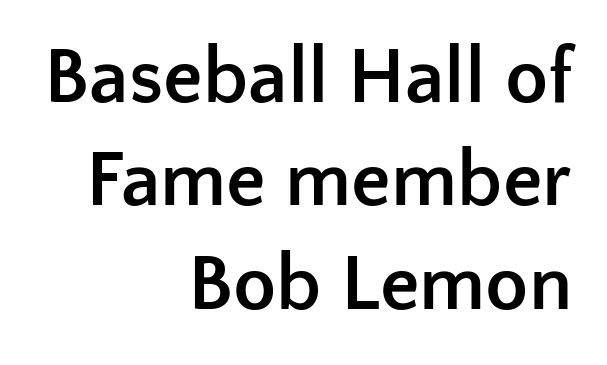
Q: Is the text bold? A: Yes.
Q: Is the text italic (slanted)? A: No, it is upright.
Q: Is the typeface a serif or a sans-serif typeface? A: Sans-serif.
Q: Is the text underlined? A: No.
Q: How is the paragraph aligned? A: Right-aligned.
Q: Is the spacing between letters normal or unusually wide? A: Normal.
Q: Is the spacing between lines tight, normal or loose? A: Normal.
Q: Width (condensed, normal, or wide)? A: Normal.
Q: Stroke contrast? A: Low.
Q: x-height? A: Medium.
Q: Monospaced? A: No.
